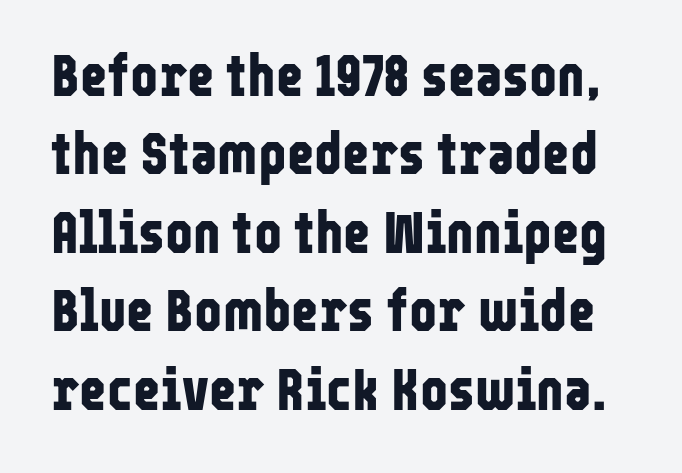
The image shows 59 px bold, condensed sans-serif type, upright; set normal line spacing (1.33x), normal letter spacing, not underlined; low stroke contrast and a medium x-height.
